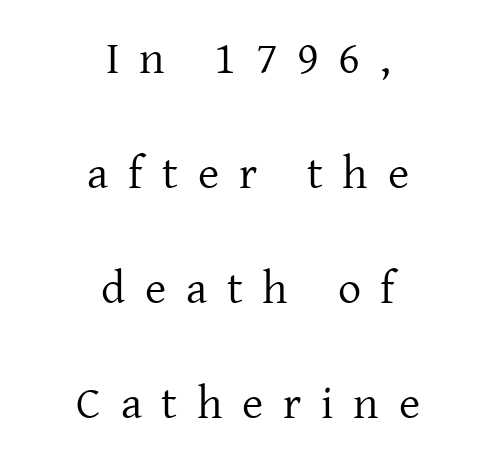
The image shows 46 px regular-weight serif type, upright; set centered, loose line spacing (2.5x), unusually wide letter spacing (+0.43 em), not underlined; low stroke contrast and a medium x-height.
